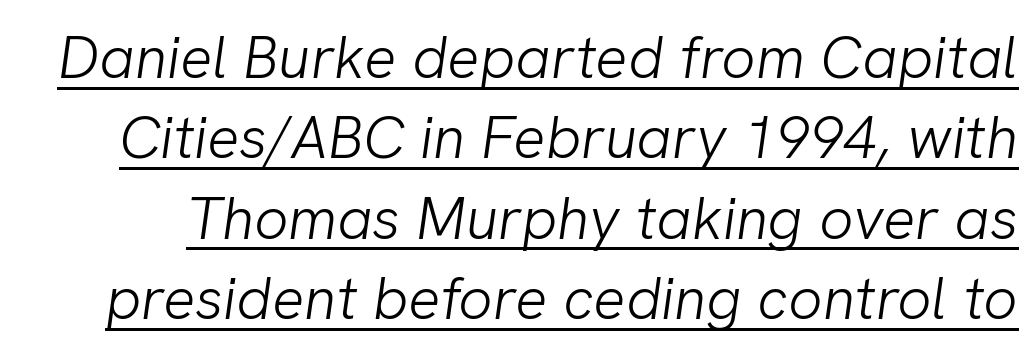
Q: Is the text bold? A: No.
Q: Is the typeface a serif or a sans-serif typeface? A: Sans-serif.
Q: Is the text underlined? A: Yes.
Q: Is the spacing between letters normal or unusually wide? A: Normal.
Q: Is the spacing between lines tight, normal or loose? A: Normal.
Q: Width (condensed, normal, or wide)? A: Normal.
Q: Stroke contrast? A: Low.
Q: x-height? A: Medium.
Q: Monospaced? A: No.
